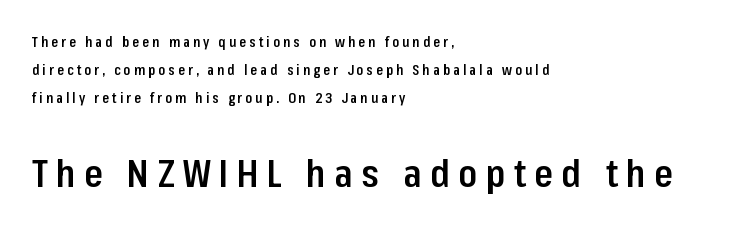
The image shows 38 px semibold, condensed sans-serif type, upright; set left-aligned, loose line spacing (2.0x), unusually wide letter spacing (+0.22 em), not underlined; the second (bottom) block is 2.71x larger; low stroke contrast and a medium x-height.
